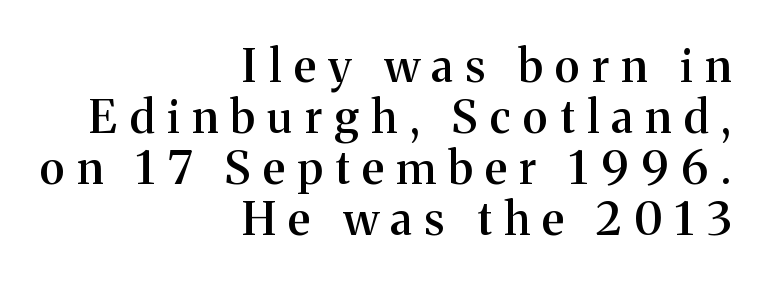
The image shows 45 px semibold serif type, upright; set right-aligned, tight line spacing (1.13x), unusually wide letter spacing (+0.28 em), not underlined; medium stroke contrast and a medium x-height.
